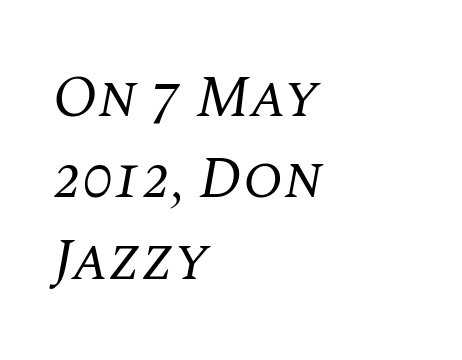
The image shows 59 px regular-weight serif type, italic (leaning right); set left-aligned, normal line spacing (1.38x), normal letter spacing, not underlined; medium stroke contrast and a large x-height.
